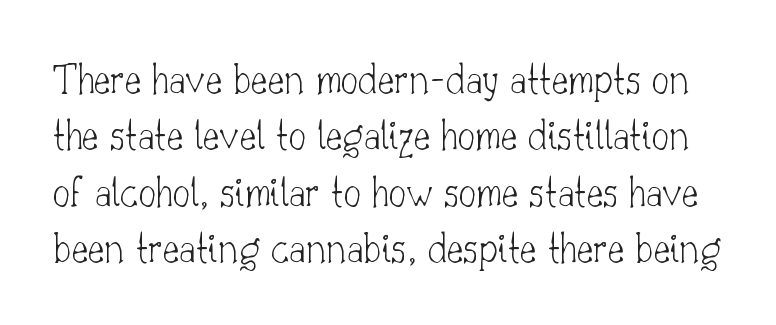
The image shows 44 px thin serif type, upright; set normal line spacing (1.28x), normal letter spacing, not underlined; low stroke contrast and a small x-height.
